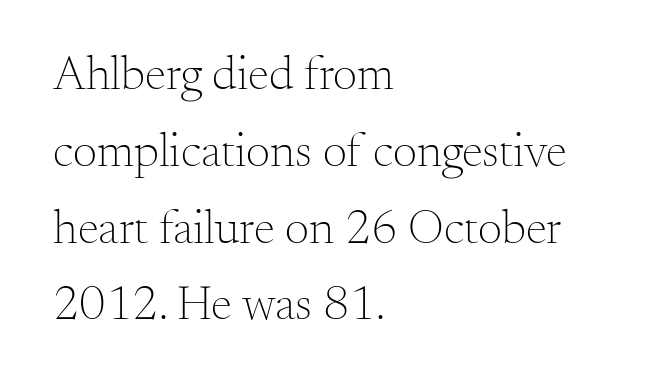
Q: Is the text bold? A: No.
Q: Is the text italic (slanted)? A: No, it is upright.
Q: Is the typeface a serif or a sans-serif typeface? A: Serif.
Q: Is the text underlined? A: No.
Q: How is the paragraph aligned? A: Left-aligned.
Q: Is the spacing between letters normal or unusually wide? A: Normal.
Q: Is the spacing between lines tight, normal or loose? A: Normal.
Q: Width (condensed, normal, or wide)? A: Normal.
Q: Stroke contrast? A: Medium.
Q: x-height? A: Small.
Q: Monospaced? A: No.
